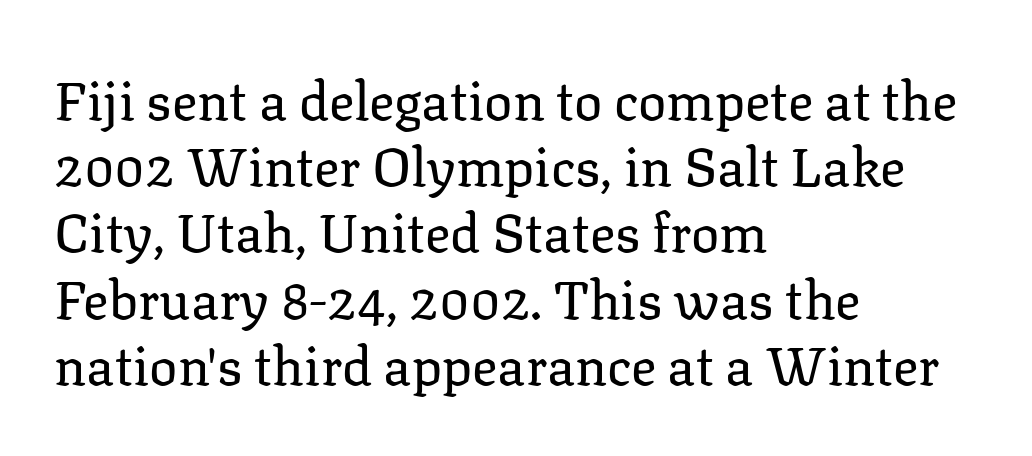
Q: Is the text bold? A: No.
Q: Is the text italic (slanted)? A: No, it is upright.
Q: Is the typeface a serif or a sans-serif typeface? A: Serif.
Q: Is the text underlined? A: No.
Q: How is the paragraph aligned? A: Left-aligned.
Q: Is the spacing between letters normal or unusually wide? A: Normal.
Q: Is the spacing between lines tight, normal or loose? A: Normal.
Q: Width (condensed, normal, or wide)? A: Normal.
Q: Stroke contrast? A: Low.
Q: x-height? A: Medium.
Q: Monospaced? A: No.
